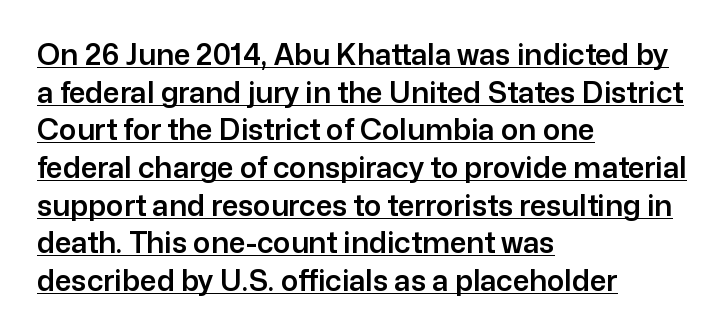
The image shows 29 px sans-serif type, upright; set left-aligned, normal line spacing (1.3x), normal letter spacing, underlined; low stroke contrast and a medium x-height.
